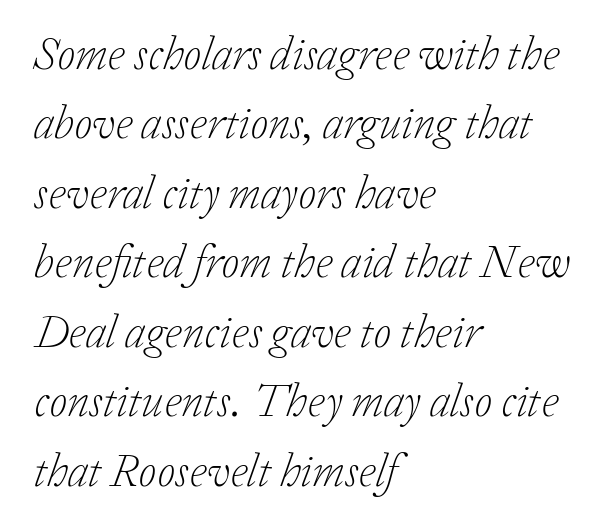
The rendering uses a moderate line-height, typical for paragraphs. Underlining? Definitely not there. Line starts are locked; line ends wander. This rendering leaves character spacing at its baseline value.
